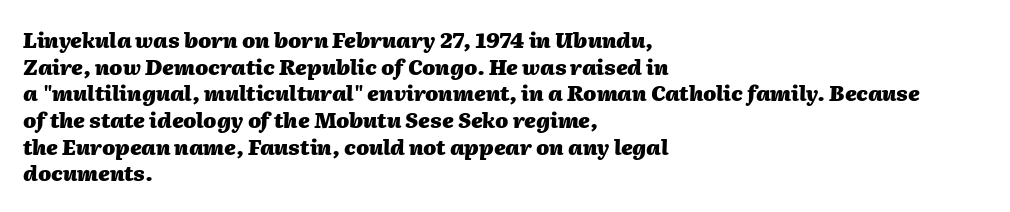
Q: Is the text bold? A: Yes.
Q: Is the text italic (slanted)? A: Yes, it leans right by about 2 degrees.
Q: Is the text underlined? A: No.
Q: How is the paragraph aligned? A: Left-aligned.
Q: Is the spacing between letters normal or unusually wide? A: Normal.
Q: Is the spacing between lines tight, normal or loose? A: Normal.
